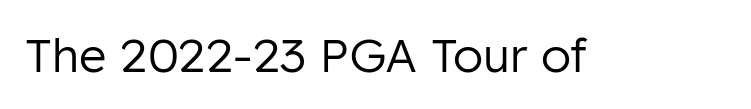
{"serif": "no", "italic": "no", "bold": "no", "weight": "regular", "width": "normal", "stroke_contrast": "low", "x_height": "medium", "monospaced": "no", "underline": "no", "letter_spacing": "normal", "letter_spacing_em": 0.0, "glyph_px": 47}
